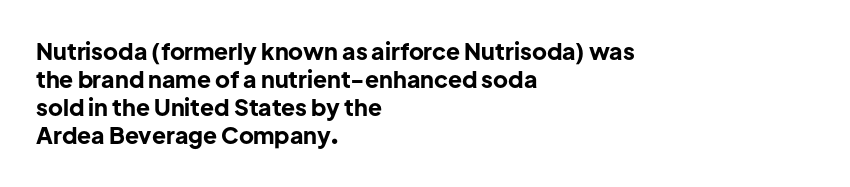
Look at the stroke-to-counter ratio: heavy, a bold. Ordinary non-slanted type is in use. The baseline area is clear. The setting favours the left margin, as ordinary paragraphs usually do. Look at the tracking — it's just the regular setting, nothing added.
